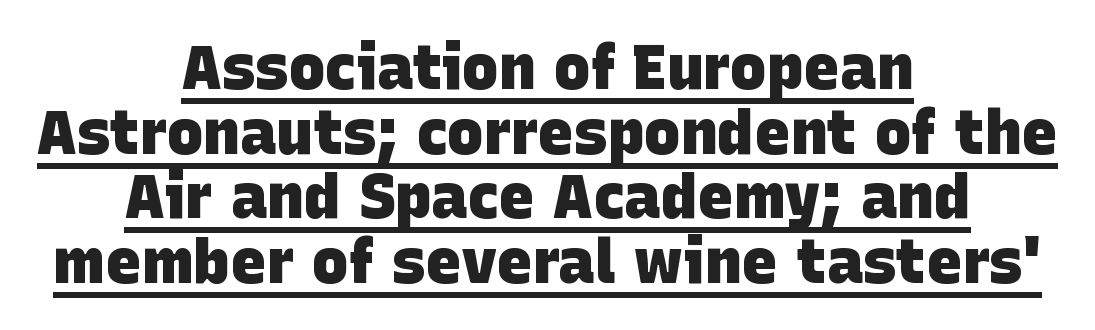
The passage shown has conventional tracking throughout. Rows of type sit shoulder to shoulder in the vertical direction. Typesetter's note: full bold, strokes at maximum text heaviness. Underline: present.
